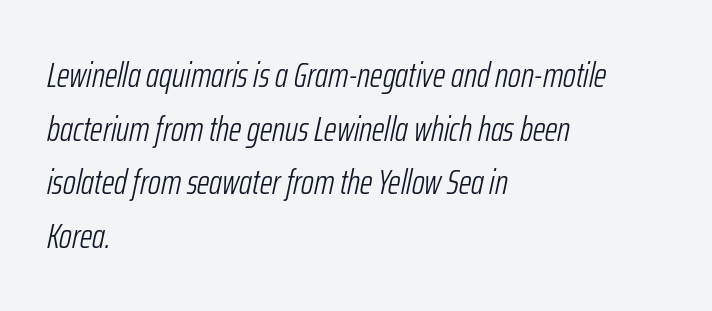
The image shows 35 px light, condensed type, italic (leaning right); set left-aligned, normal line spacing (1.53x), normal letter spacing, not underlined; low stroke contrast and a medium x-height.
